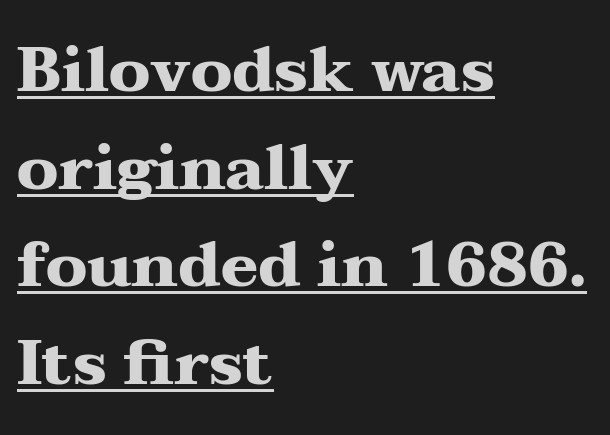
Q: Is the text bold? A: Yes.
Q: Is the text italic (slanted)? A: No, it is upright.
Q: Is the typeface a serif or a sans-serif typeface? A: Serif.
Q: Is the text underlined? A: Yes.
Q: How is the paragraph aligned? A: Left-aligned.
Q: Is the spacing between letters normal or unusually wide? A: Normal.
Q: Is the spacing between lines tight, normal or loose? A: Normal.
Q: Width (condensed, normal, or wide)? A: Wide.
Q: Stroke contrast? A: Medium.
Q: x-height? A: Medium.
Q: Monospaced? A: No.
